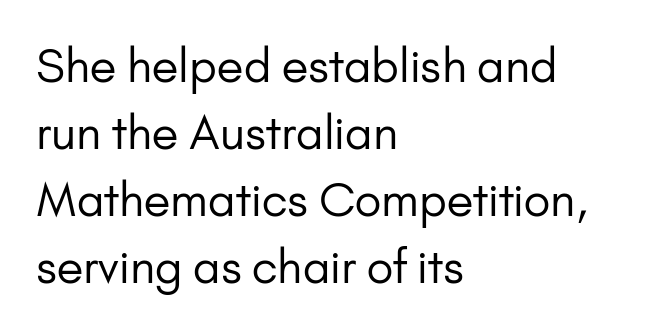
The image shows 46 px regular-weight sans-serif type, upright; set left-aligned, normal line spacing (1.46x), normal letter spacing, not underlined; low stroke contrast and a small x-height.
